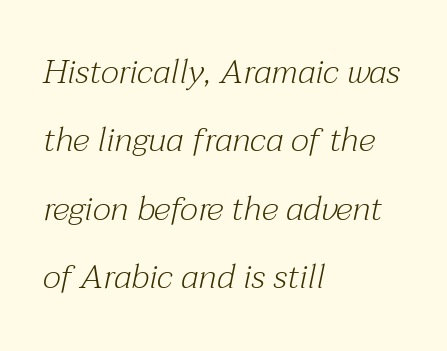
Letters rest on an invisible, unmarked baseline. Is there much room between lines? Yes — plenty of vertical air separates them. Tracking here is standard; glyphs follow each other at the usual distance. Classification — serif.
